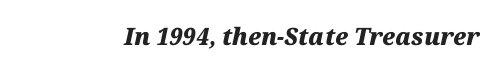
Q: Is the text bold? A: Yes.
Q: Is the text italic (slanted)? A: Yes, it leans right by about 12 degrees.
Q: Is the text underlined? A: No.
Q: Is the spacing between letters normal or unusually wide? A: Normal.
